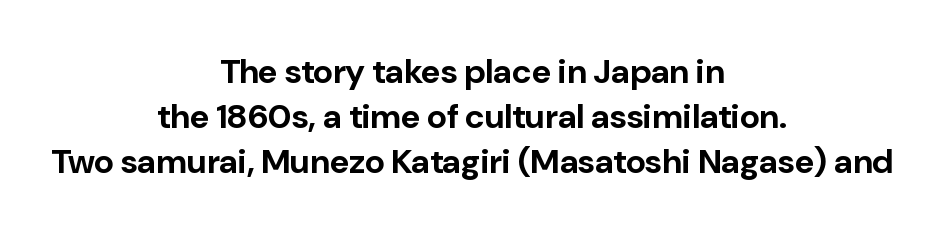
{"serif": "no", "italic": "no", "bold": "yes", "weight": "bold", "width": "normal", "stroke_contrast": "low", "x_height": "medium", "monospaced": "no", "underline": "no", "align": "center", "line_spacing": "normal", "line_spacing_ratio": 1.32, "letter_spacing": "normal", "letter_spacing_em": 0.0, "glyph_px": 34}
